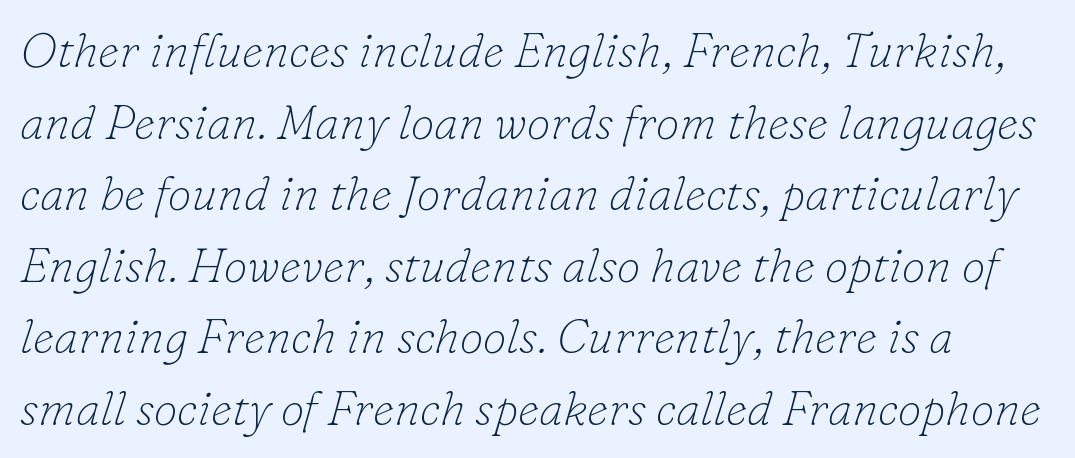
Check where the strokes stop: tiny serifs finish them off. Each letter keeps its own natural width here, so spacing adapts to shape. The letterforms sit at book weight or below. How are the letters spaced? Ordinarily, with no added tracking. Rows of type keep a routine distance in the vertical direction.
